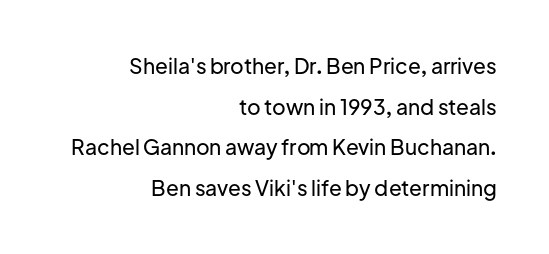
Alignment: flush right. Type without underlining. If you drew a line through each stem, it would be perfectly vertical. The letters sit at their default tracking, neither squeezed nor spread. Successive baselines arrive slowly, with a big drop between each.
